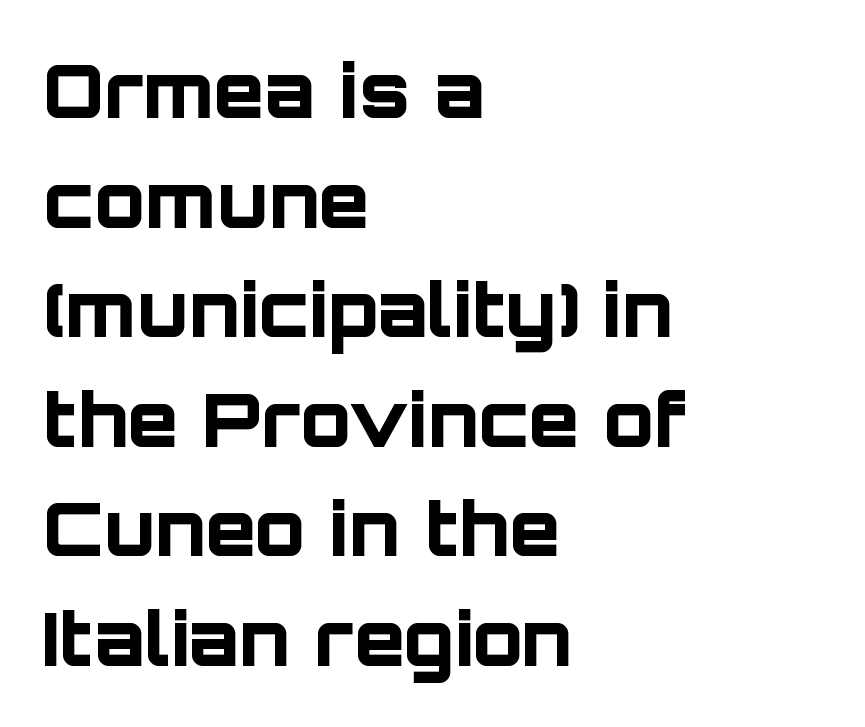
{"serif": "no", "italic": "no", "bold": "yes", "weight": "bold", "width": "normal", "stroke_contrast": "low", "x_height": "large", "monospaced": "no", "underline": "no", "align": "left", "line_spacing": "normal", "line_spacing_ratio": 1.48, "letter_spacing": "normal", "letter_spacing_em": 0.0, "glyph_px": 74}
